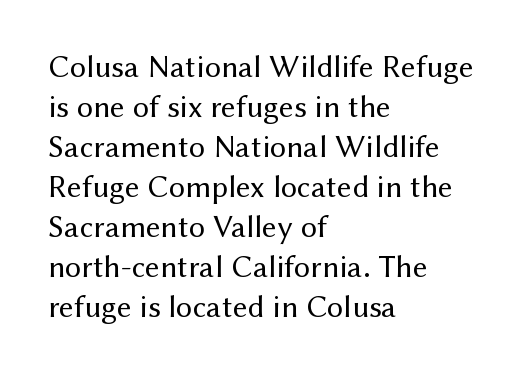
This block has exactly the height ordinary leading produces. Rule under the text: the space is simply empty. The passage shown is typeset with a sans-serif family. The strokes carry an ordinary text weight at most. The compositor pushed each line to the left boundary. Every stem runs plumb, perpendicular to the baseline.
